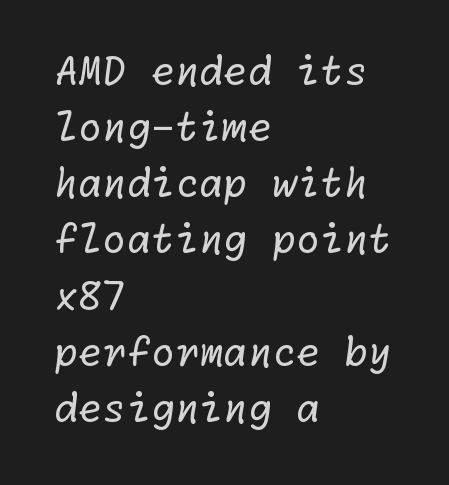
{"serif": "no", "bold": "no", "weight": "regular", "width": "normal", "stroke_contrast": "low", "x_height": "medium", "underline": "no", "align": "left", "line_spacing": "normal", "line_spacing_ratio": 1.44, "letter_spacing": "normal", "letter_spacing_em": 0.0, "glyph_px": 39}
